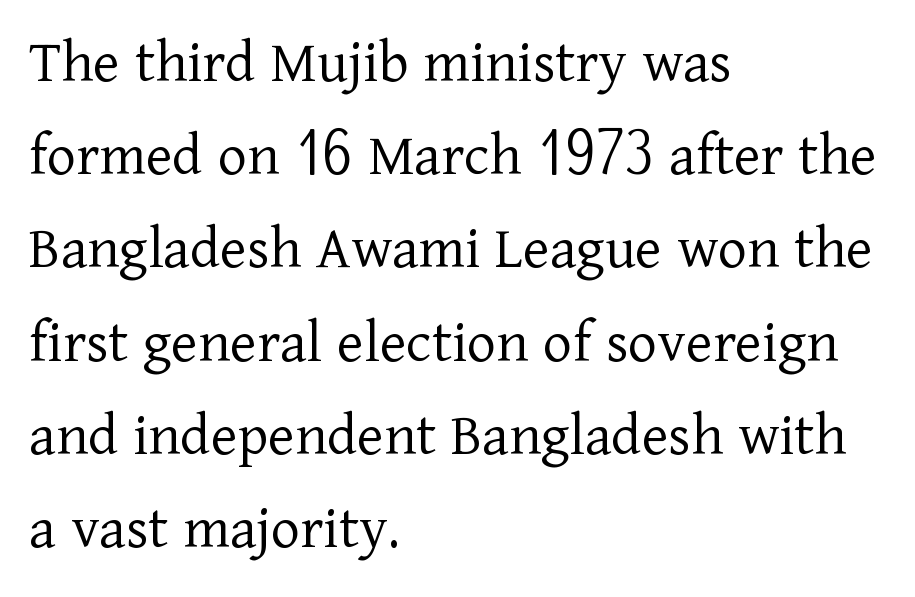
Q: Is the text bold? A: No.
Q: Is the text italic (slanted)? A: No, it is upright.
Q: Is the typeface a serif or a sans-serif typeface? A: Serif.
Q: Is the text underlined? A: No.
Q: How is the paragraph aligned? A: Left-aligned.
Q: Is the spacing between letters normal or unusually wide? A: Normal.
Q: Is the spacing between lines tight, normal or loose? A: Normal.
Q: Width (condensed, normal, or wide)? A: Normal.
Q: Stroke contrast? A: Low.
Q: x-height? A: Medium.
Q: Monospaced? A: No.
